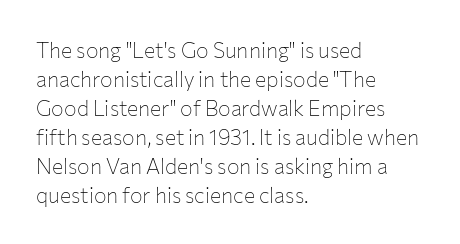
The image shows 21 px text type, upright; set left-aligned, normal line spacing (1.38x), normal letter spacing, not underlined.
